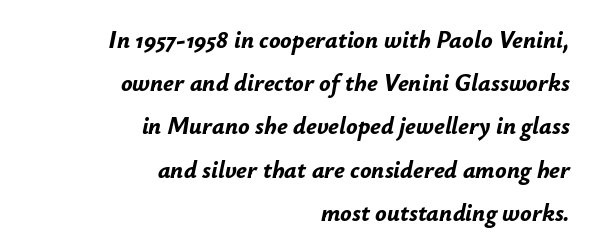
{"italic": "yes", "lean": "right", "slant_degrees": 12, "bold": "yes", "underline": "no", "align": "right", "line_spacing_ratio": 1.8, "letter_spacing": "normal", "letter_spacing_em": 0.0, "glyph_px": 24}
